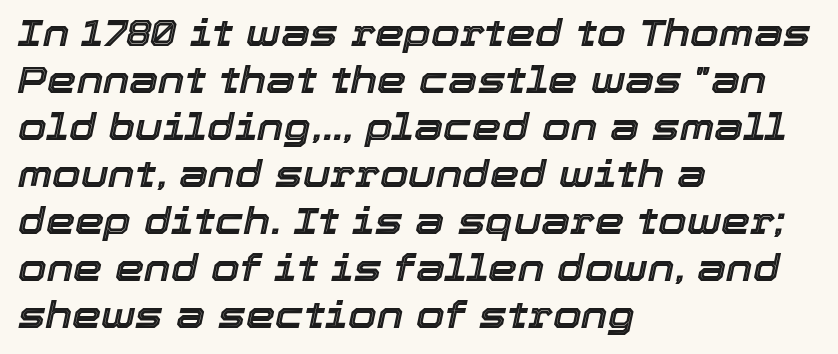
Q: Is the text italic (slanted)? A: Yes, it leans right by about 12 degrees.
Q: Is the text underlined? A: No.
Q: How is the paragraph aligned? A: Left-aligned.
Q: Is the spacing between letters normal or unusually wide? A: Normal.
Q: Is the spacing between lines tight, normal or loose? A: Normal.
Q: Width (condensed, normal, or wide)? A: Normal.
Q: x-height? A: Medium.
Q: Monospaced? A: No.
